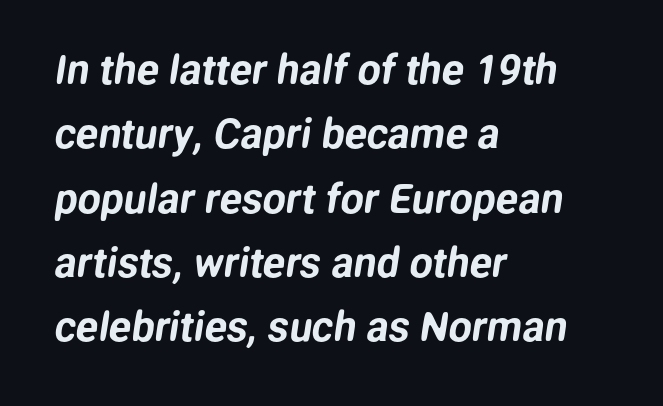
Are there feet on the stems? There aren't — it's a sans. The line-height multiplier appears to be the usual default. You could not count columns in this text — the font is proportionally spaced. Type without underlining.
